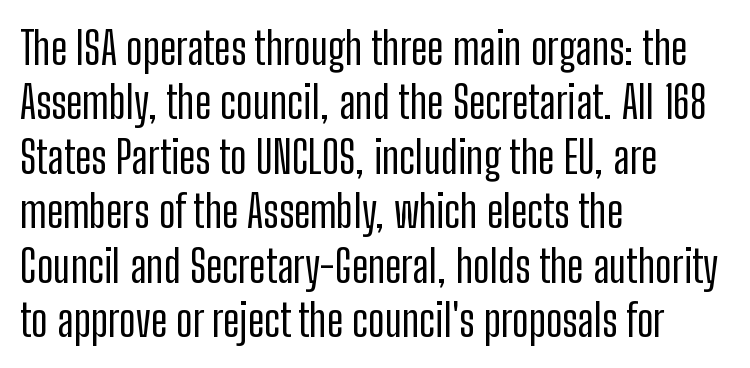
The image shows 45 px condensed sans-serif type, upright; set left-aligned, line spacing 1.21x, normal letter spacing, not underlined; low stroke contrast and a medium x-height.
